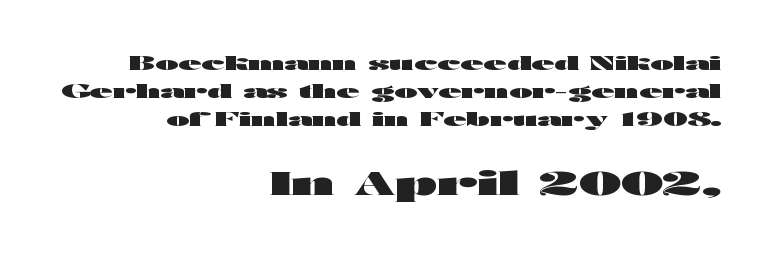
The image shows 33 px heavy, wide sans-serif type, upright; set right-aligned, normal line spacing (1.47x), normal letter spacing, not underlined; the second (bottom) block is 1.74x larger; high stroke contrast and a medium x-height.
